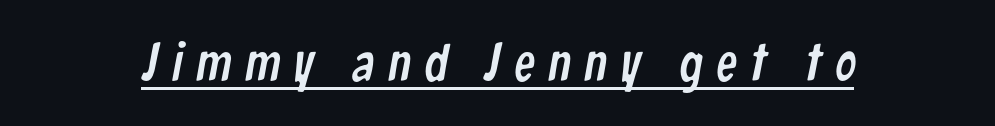
Every word sits above its own underline. Grotesque or geometric, the face here clearly has no serifs. The letterforms stand isolated, each surrounded by extra space. Each letter keeps its own natural width here, so spacing adapts to shape.
